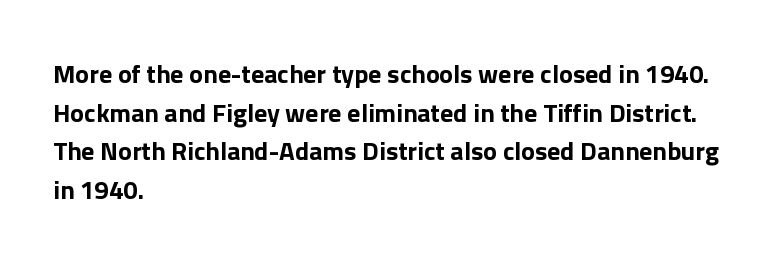
Q: Is the text bold? A: Yes.
Q: Is the text italic (slanted)? A: No, it is upright.
Q: Is the text underlined? A: No.
Q: How is the paragraph aligned? A: Left-aligned.
Q: Is the spacing between letters normal or unusually wide? A: Normal.
Q: Is the spacing between lines tight, normal or loose? A: Normal.
